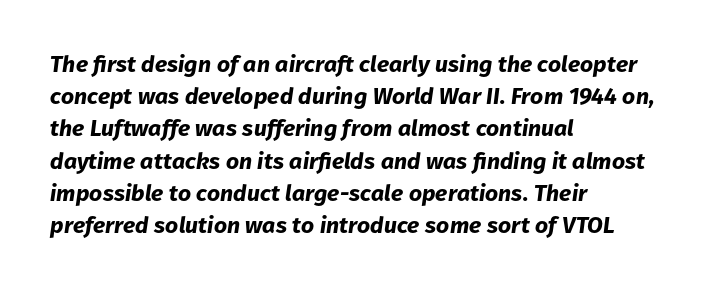
Q: Is the text bold? A: Yes.
Q: Is the text italic (slanted)? A: Yes, it leans right by about 8 degrees.
Q: Is the text underlined? A: No.
Q: How is the paragraph aligned? A: Left-aligned.
Q: Is the spacing between letters normal or unusually wide? A: Normal.
Q: Is the spacing between lines tight, normal or loose? A: Normal.
